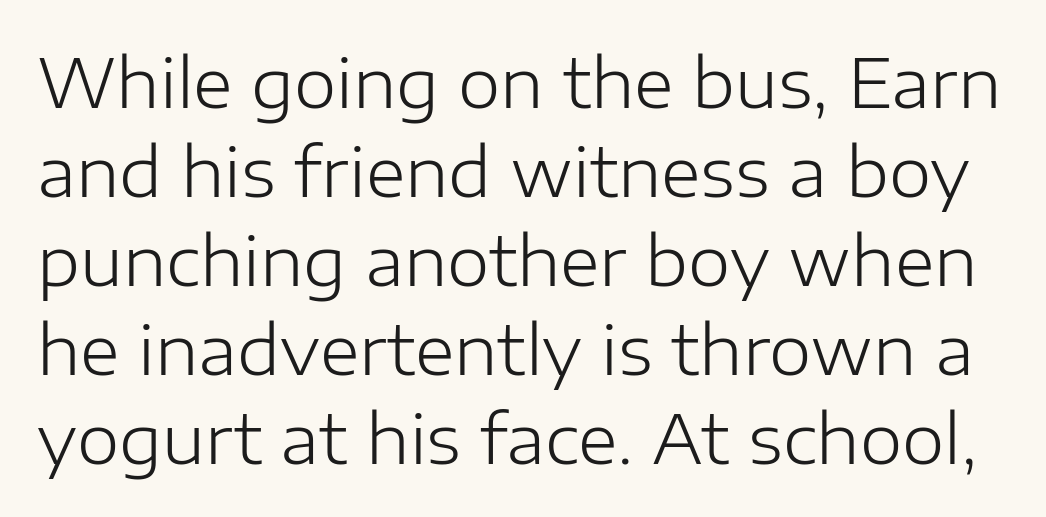
Q: Is the text bold? A: No.
Q: Is the text italic (slanted)? A: No, it is upright.
Q: Is the typeface a serif or a sans-serif typeface? A: Sans-serif.
Q: Is the text underlined? A: No.
Q: Is the spacing between letters normal or unusually wide? A: Normal.
Q: Is the spacing between lines tight, normal or loose? A: Normal.
Q: Width (condensed, normal, or wide)? A: Normal.
Q: Stroke contrast? A: Low.
Q: x-height? A: Medium.
Q: Monospaced? A: No.
